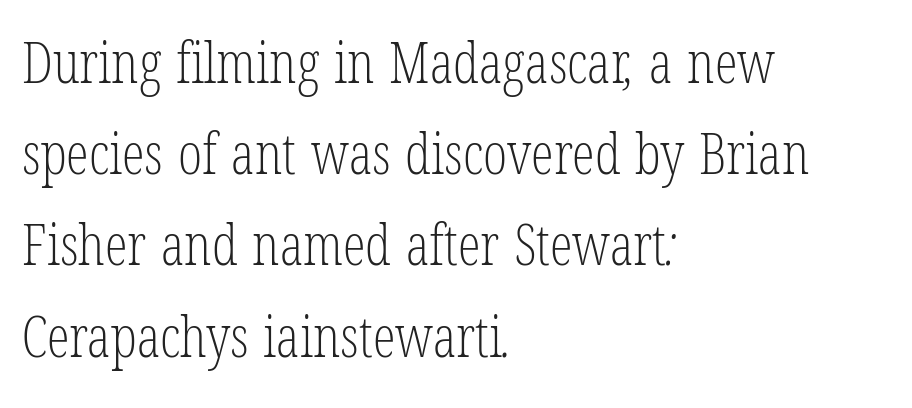
{"serif": "yes", "bold": "no", "weight": "light", "width": "condensed", "stroke_contrast": "low", "x_height": "medium", "monospaced": "no", "underline": "no", "align": "left", "line_spacing": "normal", "line_spacing_ratio": 1.6, "letter_spacing": "normal", "letter_spacing_em": 0.0, "glyph_px": 57}
